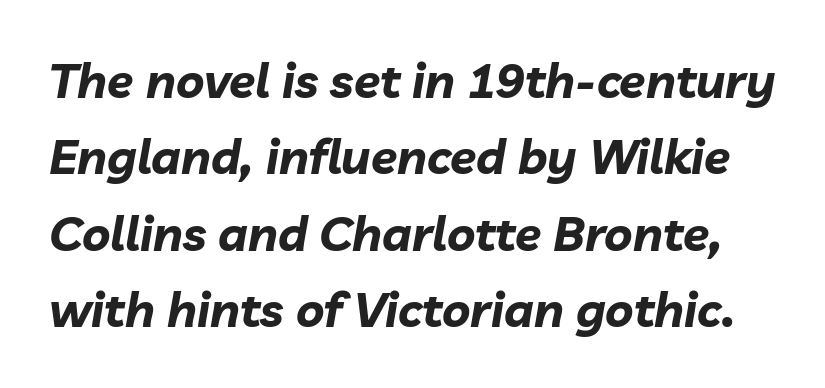
Q: Is the text bold? A: Yes.
Q: Is the text italic (slanted)? A: Yes, it leans right by about 10 degrees.
Q: Is the text underlined? A: No.
Q: Is the spacing between letters normal or unusually wide? A: Normal.
Q: Is the spacing between lines tight, normal or loose? A: Normal.
Q: Width (condensed, normal, or wide)? A: Normal.
Q: Stroke contrast? A: Low.
Q: x-height? A: Medium.
Q: Monospaced? A: No.
